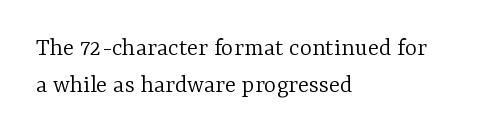
The image shows 26 px text type, upright; set left-aligned, normal line spacing (1.42x), normal letter spacing, not underlined.
